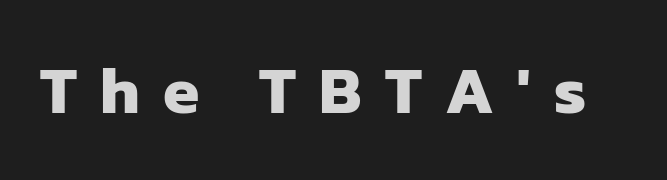
The image shows 66 px heavy sans-serif type; set unusually wide letter spacing (+0.35 em), not underlined; low stroke contrast and a medium x-height.
